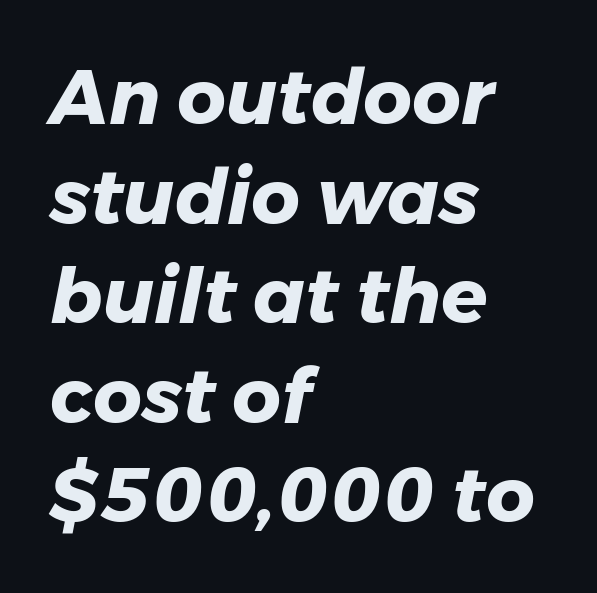
{"italic": "yes", "lean": "right", "slant_degrees": 11, "bold": "yes", "weight": "heavy", "width": "normal", "stroke_contrast": "low", "x_height": "medium", "monospaced": "no", "underline": "no", "align": "left", "line_spacing": "normal", "line_spacing_ratio": 1.31, "letter_spacing": "normal", "letter_spacing_em": 0.0, "glyph_px": 76}
